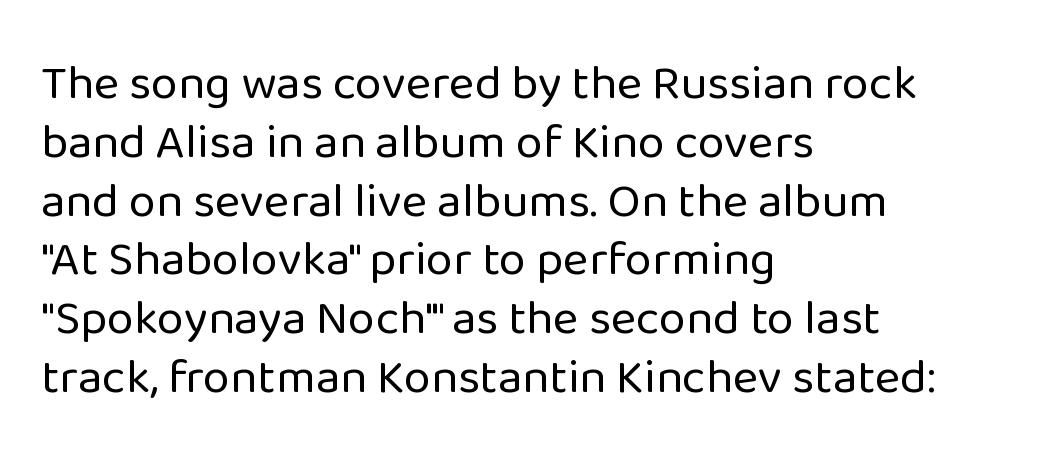
Q: Is the text bold? A: No.
Q: Is the text italic (slanted)? A: No, it is upright.
Q: Is the typeface a serif or a sans-serif typeface? A: Sans-serif.
Q: Is the text underlined? A: No.
Q: How is the paragraph aligned? A: Left-aligned.
Q: Is the spacing between letters normal or unusually wide? A: Normal.
Q: Width (condensed, normal, or wide)? A: Normal.
Q: Stroke contrast? A: Low.
Q: x-height? A: Medium.
Q: Monospaced? A: No.
